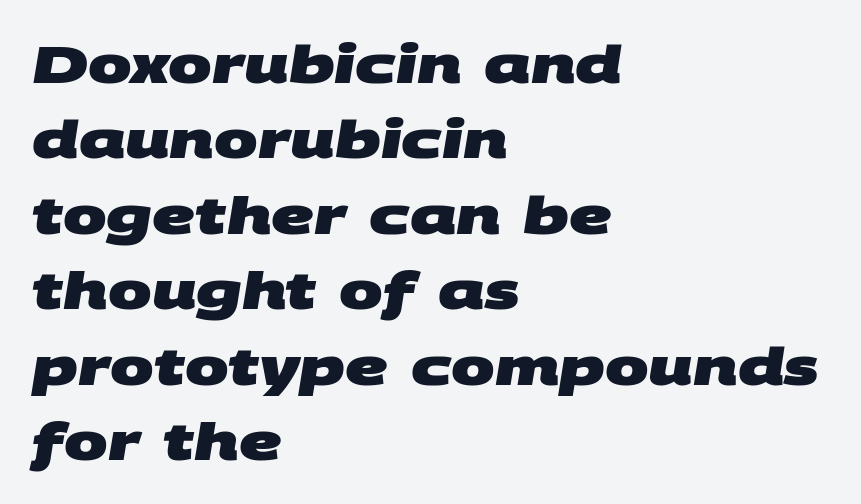
Q: Is the text bold? A: Yes.
Q: Is the typeface a serif or a sans-serif typeface? A: Sans-serif.
Q: Is the text underlined? A: No.
Q: How is the paragraph aligned? A: Left-aligned.
Q: Is the spacing between letters normal or unusually wide? A: Normal.
Q: Is the spacing between lines tight, normal or loose? A: Normal.
Q: Width (condensed, normal, or wide)? A: Wide.
Q: Stroke contrast? A: Medium.
Q: x-height? A: Large.
Q: Monospaced? A: No.
